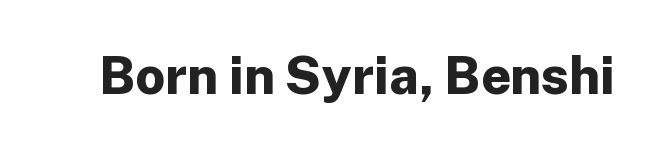
The image shows 52 px bold sans-serif type, upright; set normal letter spacing, not underlined; low stroke contrast and a medium x-height.
